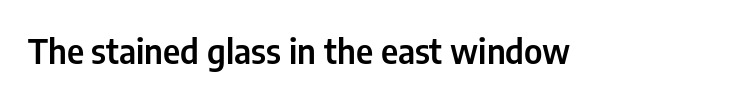
Here the designer chose a conventional face with non-uniform glyph widths. Descenders hang freely into open space. Spacing between characters is what you'd get straight out of the box. Every stem runs plumb, perpendicular to the baseline.
